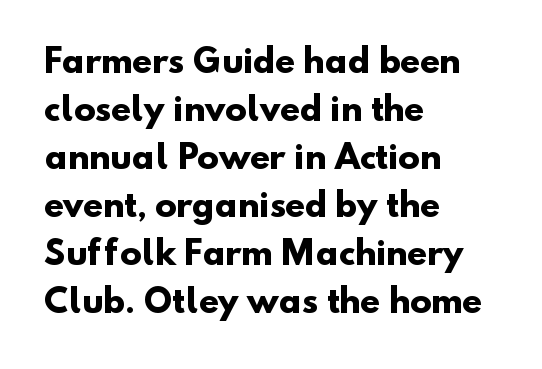
The image shows 32 px heavy sans-serif type; set left-aligned, normal line spacing (1.5x), normal letter spacing, not underlined; low stroke contrast and a small x-height.
